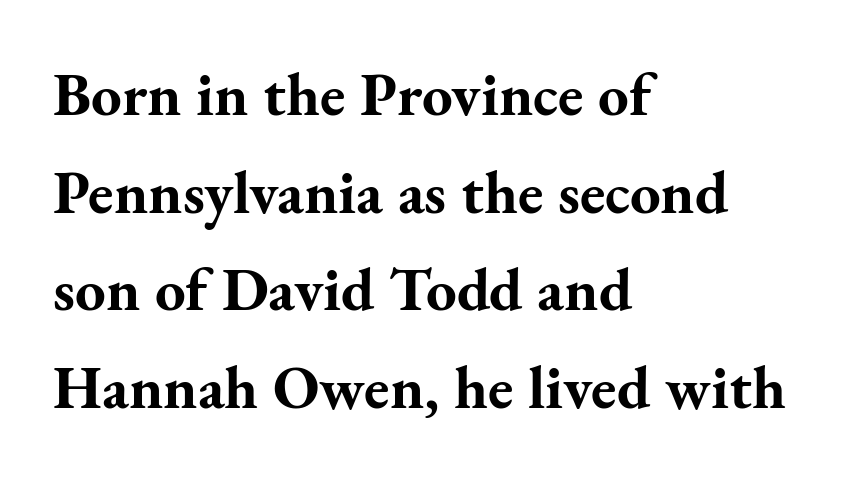
The image shows 61 px bold serif type, upright; set left-aligned, normal line spacing (1.6x), normal letter spacing, not underlined; medium stroke contrast and a small x-height.
